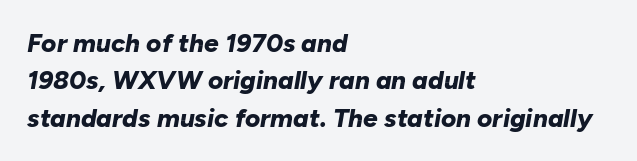
{"italic": "yes", "lean": "right", "slant_degrees": 10, "bold": "yes", "underline": "no", "align": "left", "line_spacing": "normal", "line_spacing_ratio": 1.44, "letter_spacing": "normal", "letter_spacing_em": 0.0, "glyph_px": 26}
